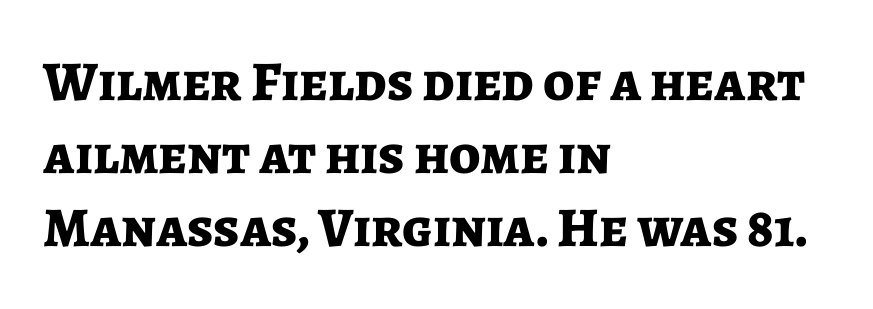
The image shows 56 px bold sans-serif type, upright; set left-aligned, normal line spacing (1.3x), normal letter spacing, not underlined; low stroke contrast and a medium x-height.
